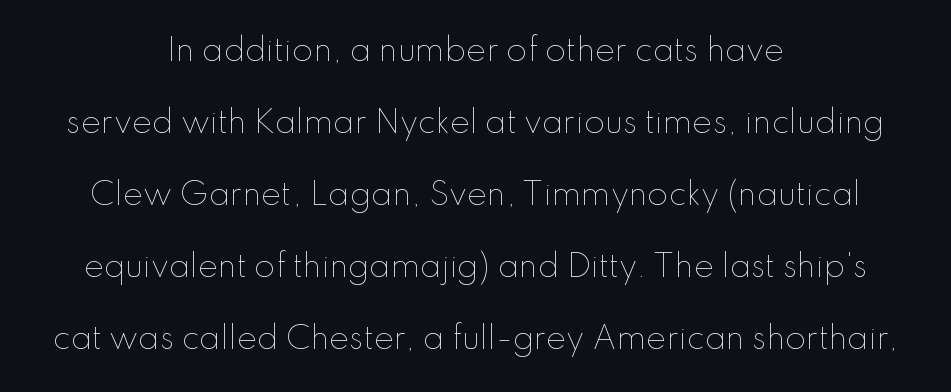
Q: Is the text bold? A: No.
Q: Is the text italic (slanted)? A: No, it is upright.
Q: Is the text underlined? A: No.
Q: How is the paragraph aligned? A: Centered.
Q: Is the spacing between letters normal or unusually wide? A: Normal.
Q: Is the spacing between lines tight, normal or loose? A: Loose.
Q: Width (condensed, normal, or wide)? A: Normal.
Q: Stroke contrast? A: Low.
Q: x-height? A: Small.
Q: Monospaced? A: No.
